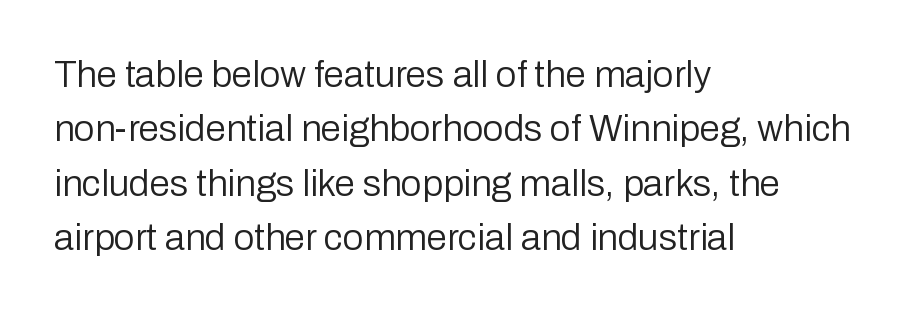
{"serif": "no", "italic": "no", "bold": "no", "weight": "regular", "width": "normal", "stroke_contrast": "low", "x_height": "medium", "monospaced": "no", "underline": "no", "align": "left", "line_spacing": "normal", "line_spacing_ratio": 1.47, "letter_spacing": "normal", "letter_spacing_em": 0.0, "glyph_px": 37}
